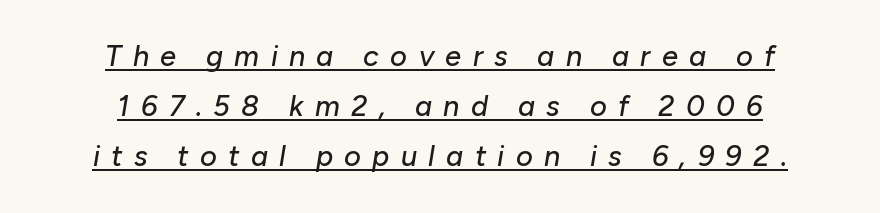
Proportional: the letters do not fall into vertical columns. Notice how a bar underscores the lettering throughout. The rendering positions every line midway between the sides. Between one letter and the next there's a generous, obvious gap. Style check: oblique.
